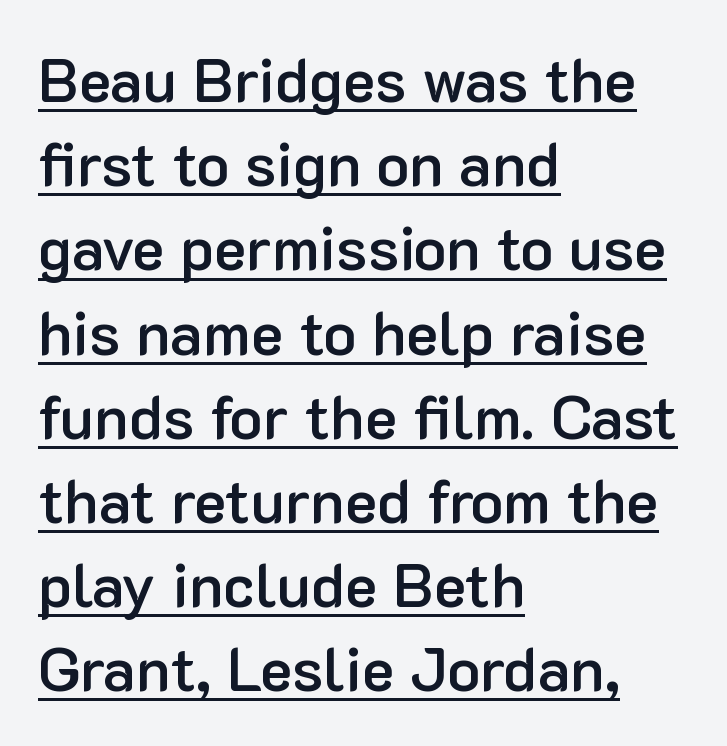
The image shows 61 px semibold sans-serif type, upright; set left-aligned, normal line spacing (1.38x), normal letter spacing, underlined; low stroke contrast and a medium x-height.
